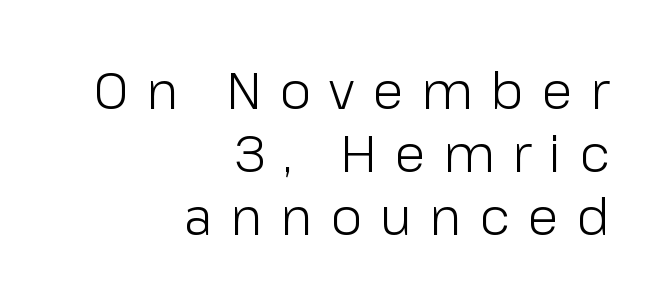
{"serif": "no", "italic": "no", "bold": "no", "weight": "light", "width": "normal", "stroke_contrast": "low", "x_height": "medium", "monospaced": "no", "underline": "no", "align": "right", "line_spacing_ratio": 1.24, "letter_spacing": "wide", "letter_spacing_em": 0.35, "glyph_px": 51}
